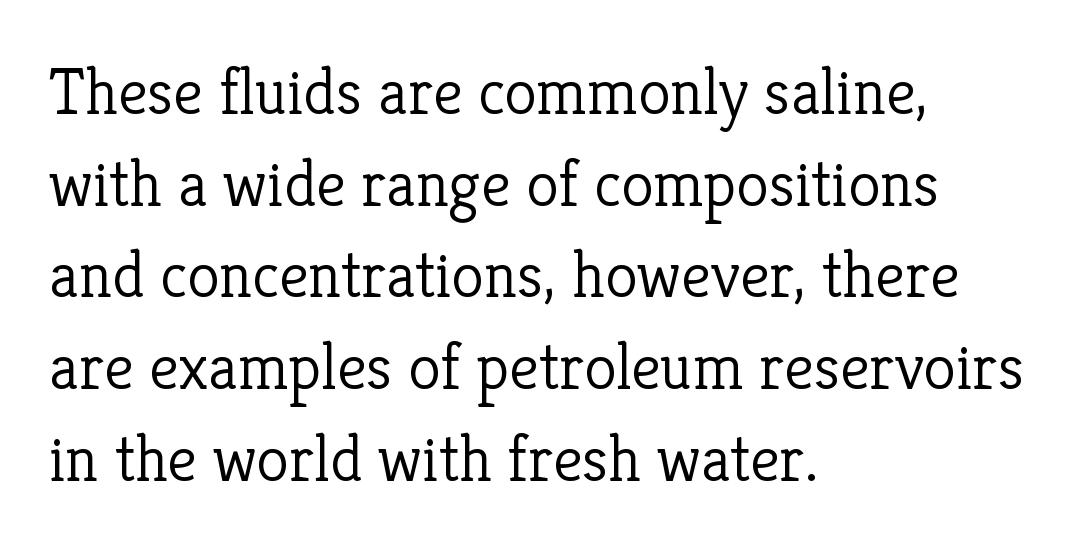
Q: Is the text bold? A: No.
Q: Is the text italic (slanted)? A: No, it is upright.
Q: Is the typeface a serif or a sans-serif typeface? A: Serif.
Q: Is the text underlined? A: No.
Q: How is the paragraph aligned? A: Left-aligned.
Q: Is the spacing between letters normal or unusually wide? A: Normal.
Q: Is the spacing between lines tight, normal or loose? A: Normal.
Q: Width (condensed, normal, or wide)? A: Normal.
Q: Stroke contrast? A: Low.
Q: x-height? A: Medium.
Q: Monospaced? A: No.
